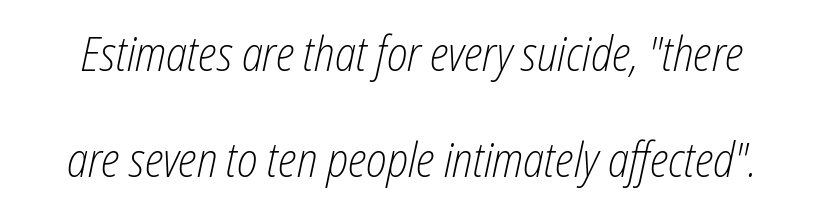
Does extra space separate the letters? No, they use regular spacing. It's the slanting kind of type. Descenders hang freely into open space. A great deal of white space separates one row of letters from the next. Weight: in the light-to-regular range. The passage shown is typed in a proportional face where columns would drift.
